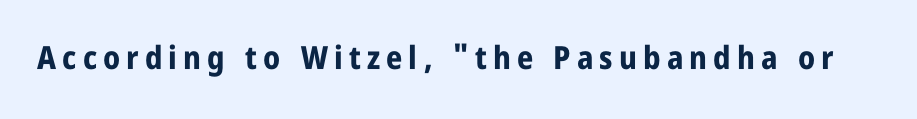
The letters are bold, with thick, heavy strokes. Observe the absence of serifs on each vertical stroke in this sample. Check the space under the baseline: it is left empty. Designer's note — italics off, roman on. Looks like regular typesetting: each glyph gets only the width it needs.
